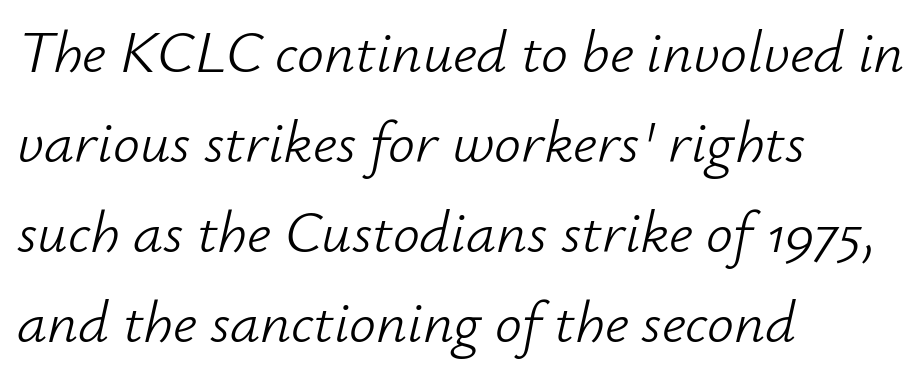
Q: Is the text bold? A: No.
Q: Is the text italic (slanted)? A: Yes, it leans right by about 12 degrees.
Q: Is the text underlined? A: No.
Q: How is the paragraph aligned? A: Left-aligned.
Q: Is the spacing between letters normal or unusually wide? A: Normal.
Q: Is the spacing between lines tight, normal or loose? A: Normal.
Q: Width (condensed, normal, or wide)? A: Normal.
Q: Stroke contrast? A: Low.
Q: x-height? A: Small.
Q: Monospaced? A: No.
